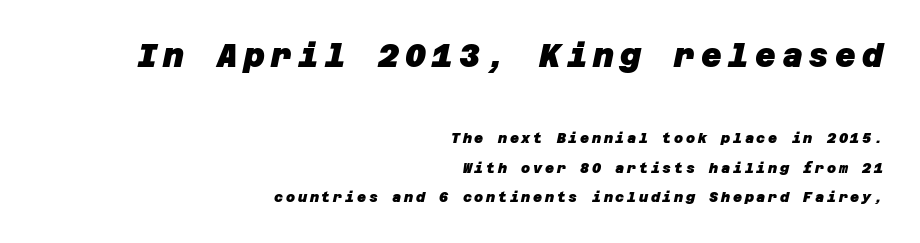
{"serif": "no", "bold": "yes", "weight": "heavy", "width": "normal", "stroke_contrast": "low", "x_height": "large", "underline": "no", "align": "right", "line_spacing": "loose", "line_spacing_ratio": 2.09, "larger_block": "first", "size_ratio": 2.29, "glyph_px": 32}
